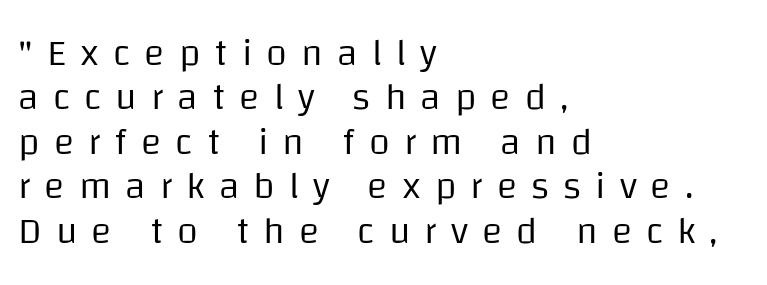
You could not count columns in this text — the font is proportionally spaced. The font's upright variant was chosen for this text. The face looks like a standard text weight, possibly lighter. A student would call this left alignment; a typographer would say flush left, rag right. Nothing sits at the stroke ends, so this counts as sans-serif. These lines have a slow, spaced-out rhythm from letter to letter.
